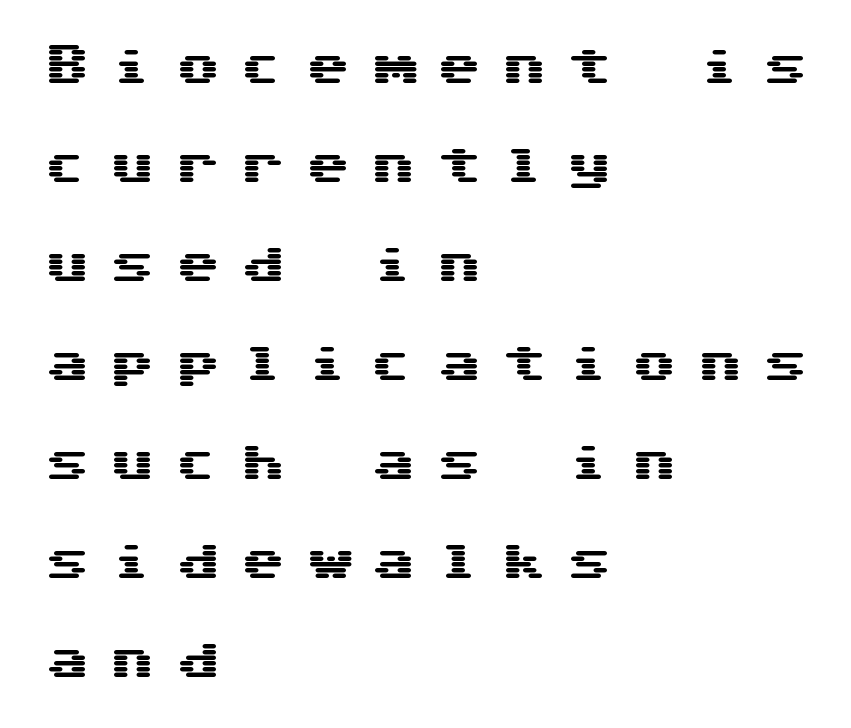
Bare-footed words on every line. This is roman type, the default non-slanted kind. What's the leading like? Stretched, with rows far apart. The rendering anchors every line to the left-hand side.
